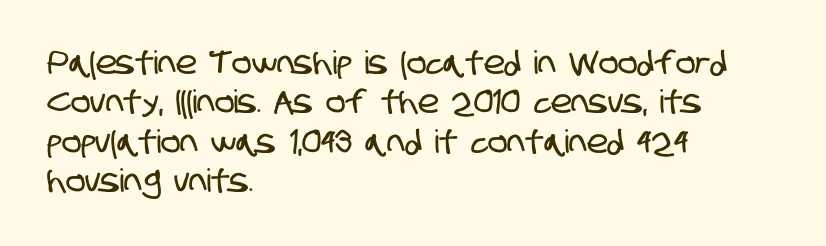
The image shows 32 px condensed sans-serif type; set left-aligned, line spacing 1.23x, normal letter spacing, not underlined; low stroke contrast and a large x-height.
